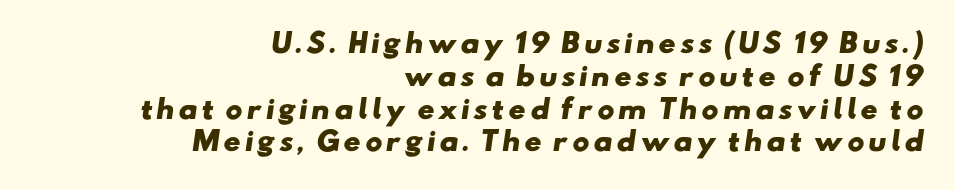
{"bold": "yes", "underline": "no", "align": "right", "line_spacing": "normal", "line_spacing_ratio": 1.26, "glyph_px": 26}
